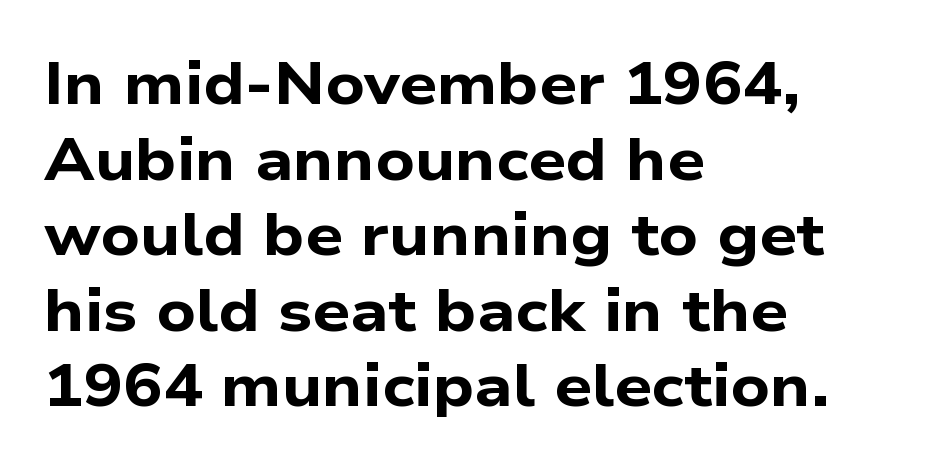
Q: Is the text bold? A: Yes.
Q: Is the typeface a serif or a sans-serif typeface? A: Sans-serif.
Q: Is the text underlined? A: No.
Q: How is the paragraph aligned? A: Left-aligned.
Q: Is the spacing between letters normal or unusually wide? A: Normal.
Q: Is the spacing between lines tight, normal or loose? A: Normal.
Q: Width (condensed, normal, or wide)? A: Wide.
Q: Stroke contrast? A: Low.
Q: x-height? A: Medium.
Q: Monospaced? A: No.
